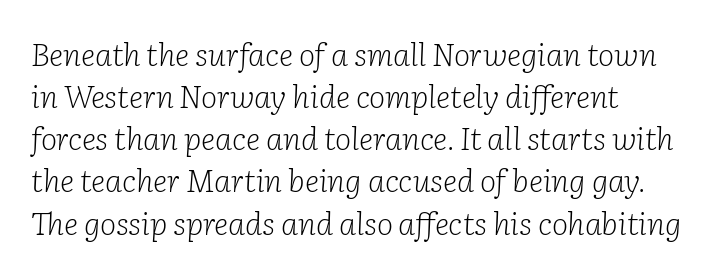
Just letters on the line, the space beneath them empty. Check where the strokes stop: tiny serifs finish them off. What stands out about the letter spacing? Nothing — it is the standard amount. Reading down the column, the eye jumps a familiar distance to each next line. Compared with a centered layout, this one pins lines to the left instead. Here the designer chose a conventional face with non-uniform glyph widths.
